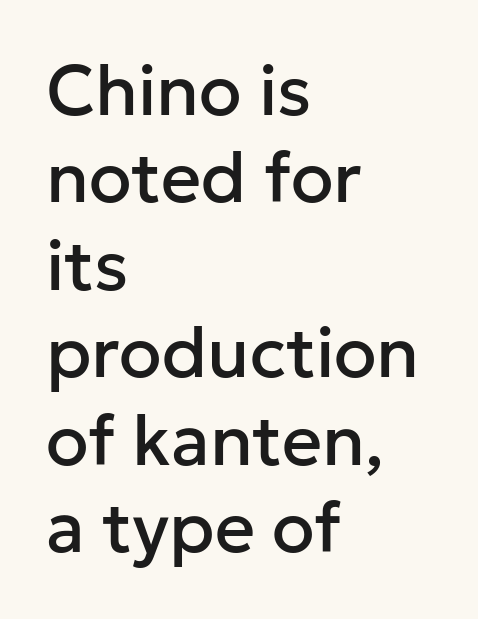
The image shows 70 px sans-serif type, upright; set left-aligned, normal line spacing (1.25x), normal letter spacing, not underlined; low stroke contrast and a medium x-height.
